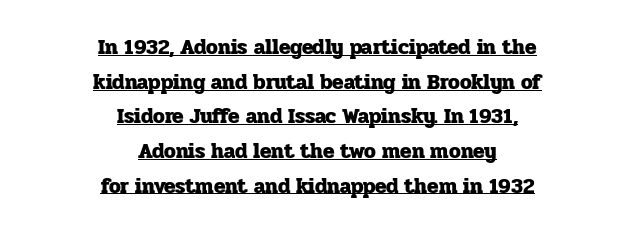
Q: Is the text bold? A: Yes.
Q: Is the text italic (slanted)? A: No, it is upright.
Q: Is the text underlined? A: Yes.
Q: How is the paragraph aligned? A: Centered.
Q: Is the spacing between letters normal or unusually wide? A: Normal.
Q: Is the spacing between lines tight, normal or loose? A: Normal.
